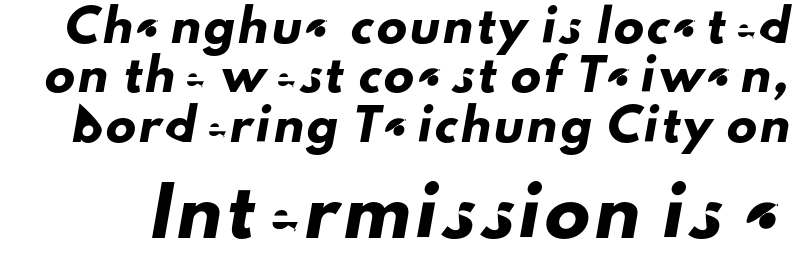
In this sample the second text group is rendered at the bigger scale. Unmarked baselines from the first word to the last. Note the varied advance widths — an 'i' is clearly narrower than an 'm'. Reading down the column, the eye jumps a familiar distance to each next line. The letters carry no serifs — their stems end cleanly without finishing strokes.
